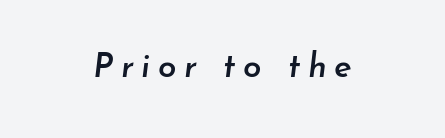
Q: Is the text bold? A: Semi-bold.
Q: Is the text italic (slanted)? A: Yes, it leans right by about 7 degrees.
Q: Is the text underlined? A: No.
Q: Is the spacing between letters normal or unusually wide? A: Unusually wide.
Q: Width (condensed, normal, or wide)? A: Normal.
Q: Stroke contrast? A: Low.
Q: x-height? A: Small.
Q: Monospaced? A: No.
